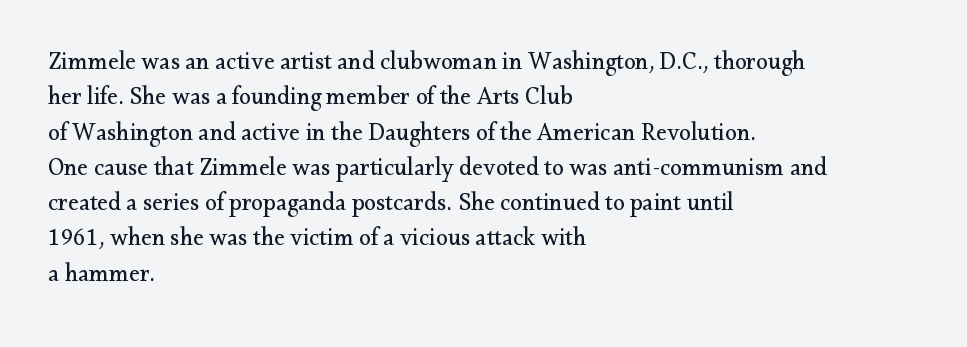
Tracking value appears to be zero — textbook default spacing. Posture: straight, roman, zero tilt. Leftover space on each line is placed entirely after the last word. This is not heavy type; no bold has been used.
